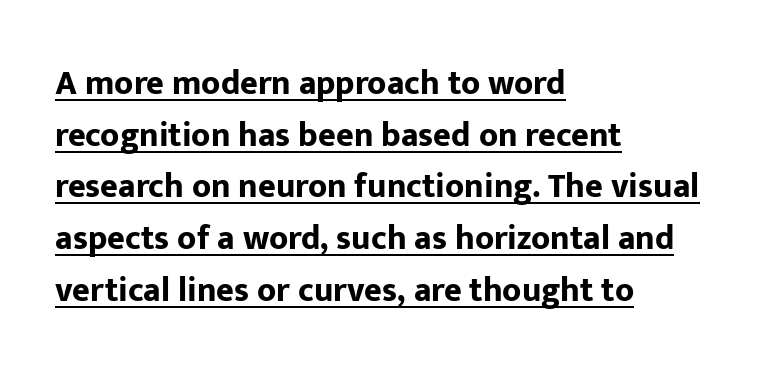
The typesetting leans heavy: a genuine bold. When letters stand straight like this, we call the style roman or upright. The characters display no serif detailing; their extremities are plain. Compared with typical body copy, the letter spacing here is the same.
